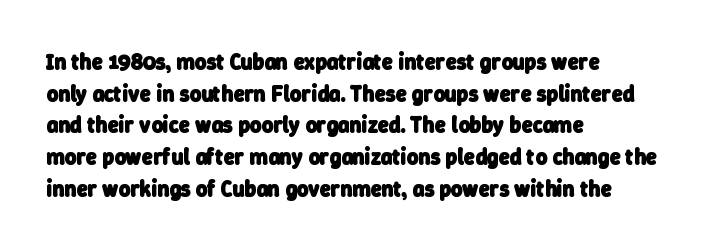
Its strokes are broad and dark, the hallmark of bold type. Honestly, the letter spacing is just normal — you wouldn't notice it. The string is rendered with underlining switched off. A normal amount of white space separates one row of letters from the next. Notice how the passage keeps a crisp vertical edge on the left only.
